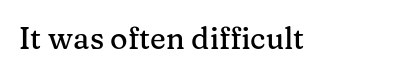
Q: Is the text italic (slanted)? A: No, it is upright.
Q: Is the typeface a serif or a sans-serif typeface? A: Serif.
Q: Is the text underlined? A: No.
Q: Is the spacing between letters normal or unusually wide? A: Normal.
Q: Width (condensed, normal, or wide)? A: Normal.
Q: Stroke contrast? A: Medium.
Q: x-height? A: Medium.
Q: Monospaced? A: No.
